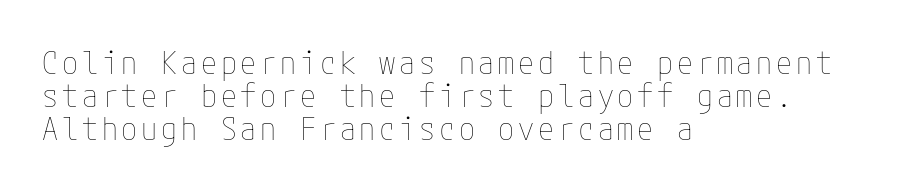
Q: Is the text bold? A: No.
Q: Is the text italic (slanted)? A: No, it is upright.
Q: Is the text underlined? A: No.
Q: How is the paragraph aligned? A: Left-aligned.
Q: Is the spacing between lines tight, normal or loose? A: Tight.
Q: Width (condensed, normal, or wide)? A: Condensed.
Q: Stroke contrast? A: Low.
Q: x-height? A: Medium.
